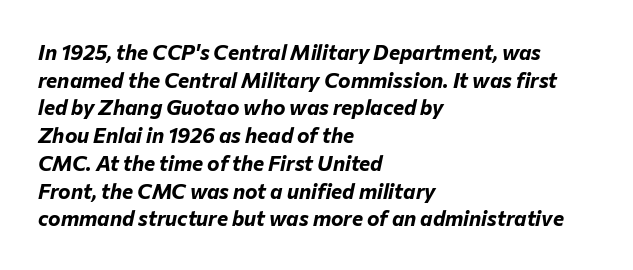
The image shows 21 px bold type, italic (leaning right); set left-aligned, normal line spacing (1.32x), normal letter spacing, not underlined.
